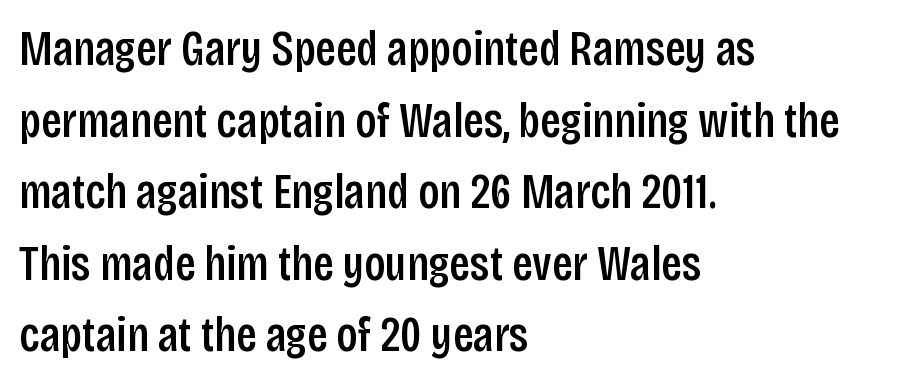
This rendering uses left alignment, leaving the right contour irregular. The gaps between neighbouring characters are ordinary and unremarkable. Classification — sans serif. Unlike italic type, these characters show no tilt at all. Has an underline been added? It has not.
